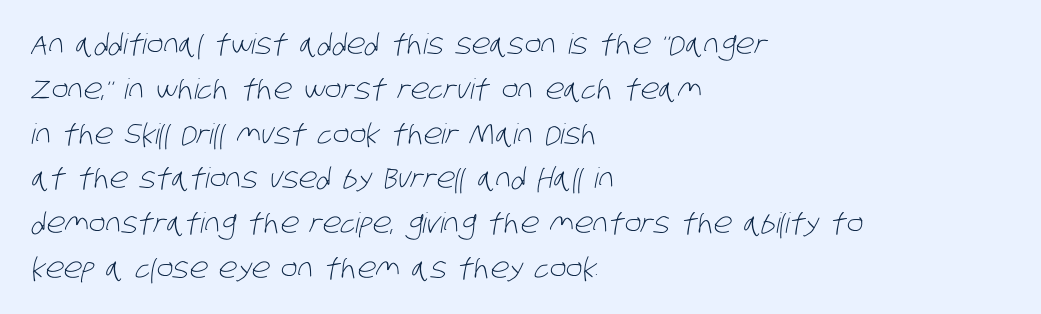
Baseline-to-baseline distance is the conventional proportion of letter height. This sample uses plain, unmodified letter spacing. A bare baseline throughout the passage. You could not count columns in this text — the font is proportionally spaced.
